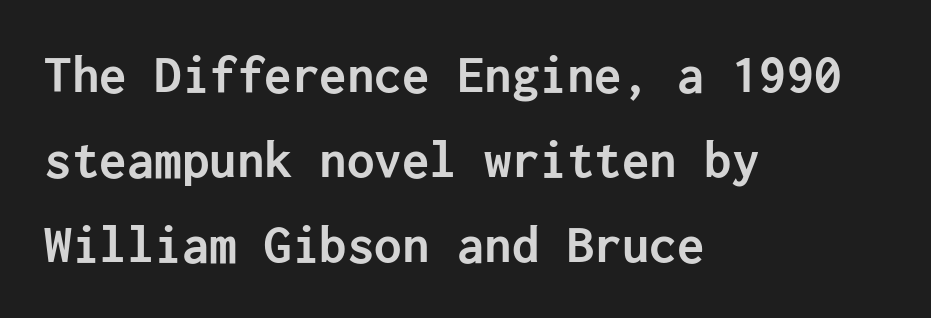
{"serif": "no", "italic": "no", "bold": "yes", "weight": "semibold", "width": "normal", "stroke_contrast": "low", "x_height": "medium", "underline": "no", "align": "left", "line_spacing": "normal", "line_spacing_ratio": 1.55, "letter_spacing": "normal", "letter_spacing_em": 0.0, "glyph_px": 55}
